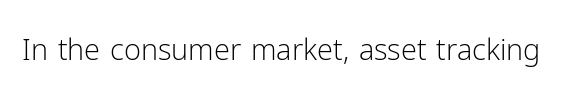
The image shows 29 px light sans-serif type, upright; set normal letter spacing, not underlined; low stroke contrast and a medium x-height.
